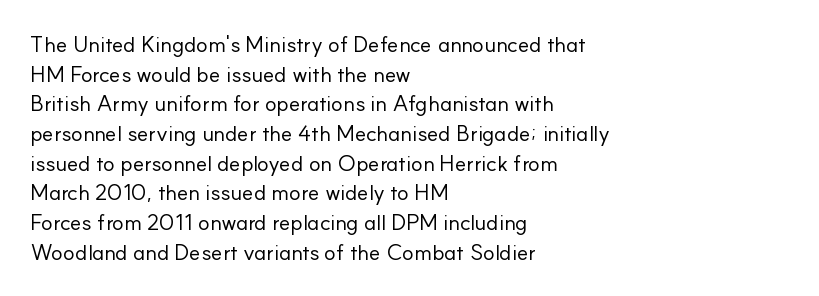
Unmarked baselines from the first word to the last. The designer left line spacing at the default. The rendering anchors every line to the left-hand side. The gaps between neighbouring characters are ordinary and unremarkable. The type sits square on the baseline with zero lean.
